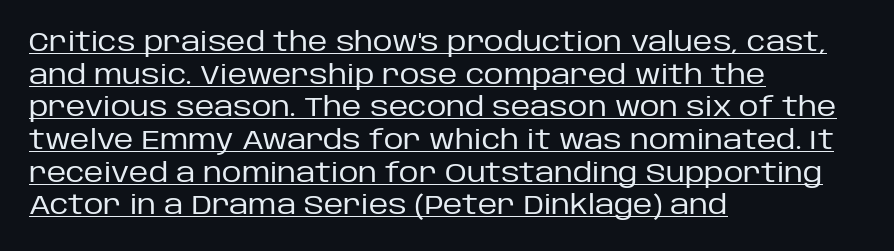
The image shows 27 px text type, upright; set left-aligned, line spacing 1.21x, normal letter spacing, underlined.
